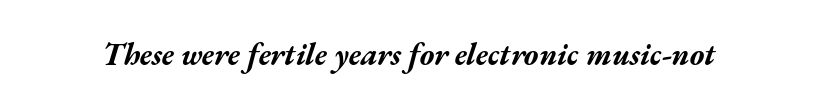
The image shows 31 px bold, wide type, italic (leaning right); set normal letter spacing, not underlined; medium stroke contrast and a medium x-height.
